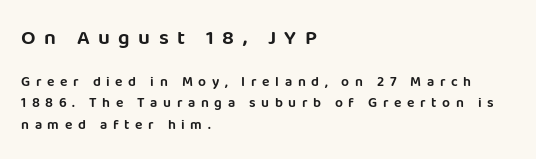
The space beneath each line is pristine and unruled. Of the two passages, the one on top uses the larger point size. Caption: multi-line text, flush left, ragged right. The rendering uses a moderate line-height, typical for paragraphs.
